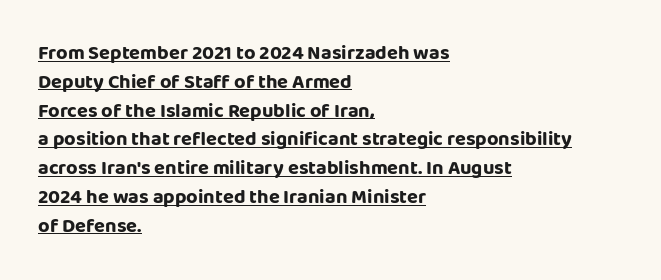
{"italic": "no", "bold": "yes", "underline": "yes", "align": "left", "line_spacing": "normal", "line_spacing_ratio": 1.44, "letter_spacing": "normal", "letter_spacing_em": 0.0, "glyph_px": 20}
